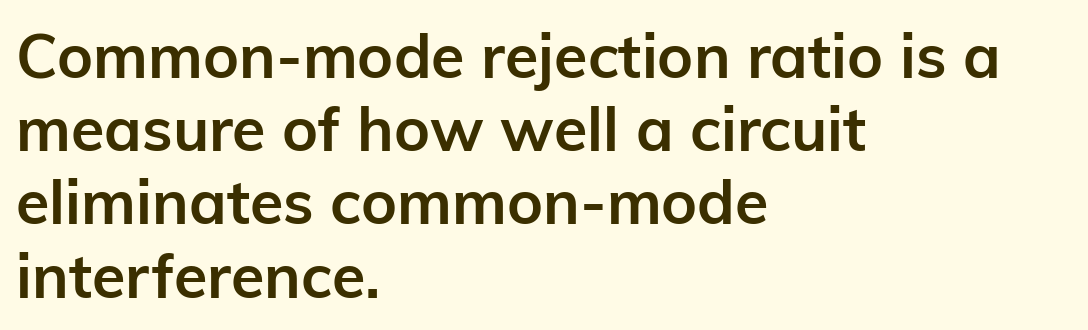
The passage shown is typed in a proportional face where columns would drift. Which margin do the lines hug? The left one — the right edge is uneven. The passage shown is not underscored anywhere. Emphasis by weight is at full strength: bold. Tall strokes in this sample are plumb rather than angled.
